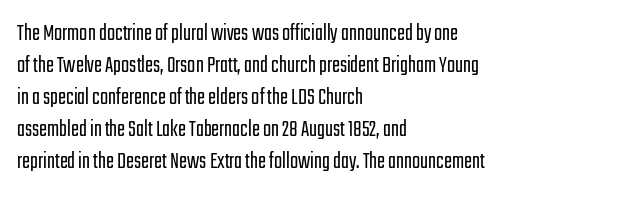
{"italic": "no", "bold": "no", "underline": "no", "align": "left", "line_spacing": "normal", "line_spacing_ratio": 1.33, "letter_spacing": "normal", "letter_spacing_em": 0.0, "glyph_px": 24}
